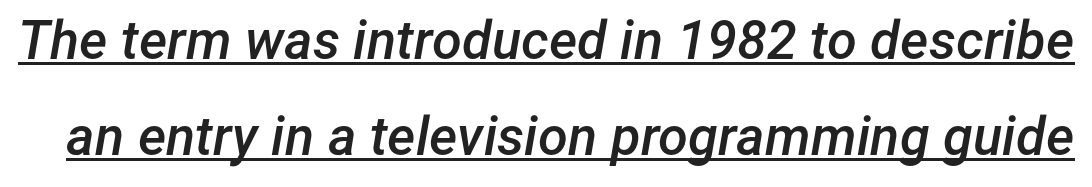
Q: Is the text bold? A: Semi-bold.
Q: Is the text italic (slanted)? A: Yes, it leans right by about 12 degrees.
Q: Is the text underlined? A: Yes.
Q: Is the spacing between letters normal or unusually wide? A: Normal.
Q: Width (condensed, normal, or wide)? A: Normal.
Q: Stroke contrast? A: Low.
Q: x-height? A: Medium.
Q: Monospaced? A: No.
